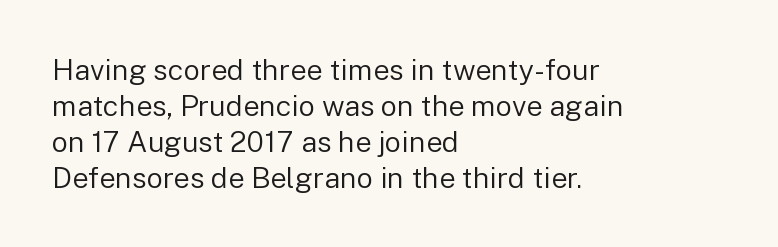
The image shows 29 px regular-weight sans-serif type, upright; set left-aligned, line spacing 1.24x, normal letter spacing, not underlined; low stroke contrast and a medium x-height.
